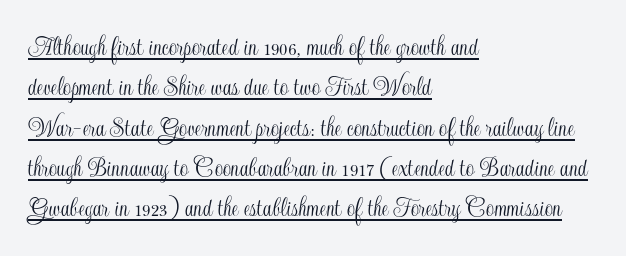
The image shows 29 px condensed type; set left-aligned, normal line spacing (1.39x), normal letter spacing, underlined; a small x-height.
